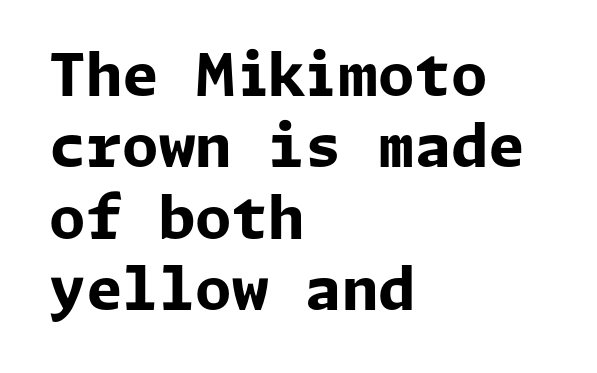
The passage shown is emphatically bold. This is sans-serif lettering, the kind often seen on screens and signage. Nope, not italic — everything's standing straight. The area under the type is left untouched. Standard letterfit; no display-style spreading of the glyphs. Typeset ragged right — the left edge is the straight one.
